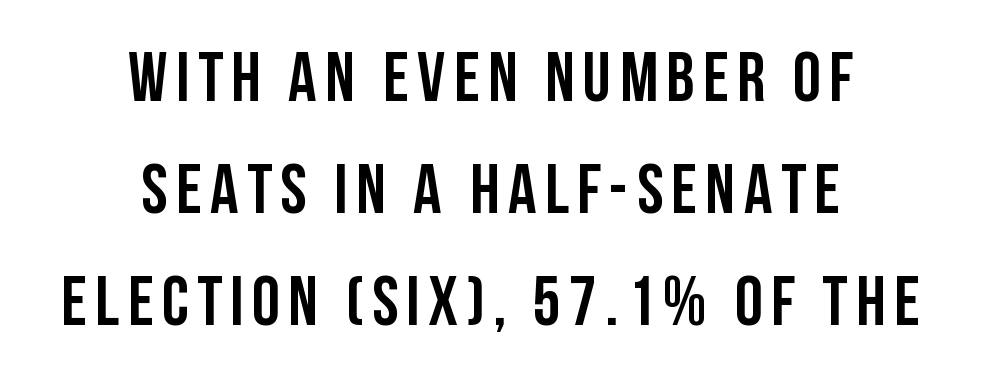
The leading is moderate, giving the passage an even texture. The setting favours the middle, as headings and verse often do. Spacing verdict: proportional, widths tailored to each character. The type family on display is of the sans-serif kind. Posture: vertical. Beneath every word, the page is bare.
